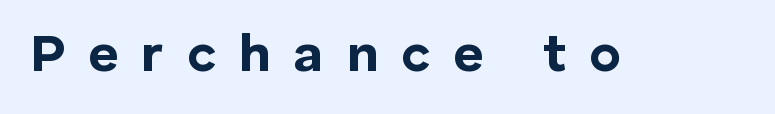
{"serif": "no", "italic": "no", "bold": "yes", "weight": "bold", "width": "normal", "stroke_contrast": "low", "x_height": "medium", "monospaced": "no", "underline": "no", "letter_spacing": "wide", "letter_spacing_em": 0.43, "glyph_px": 53}
